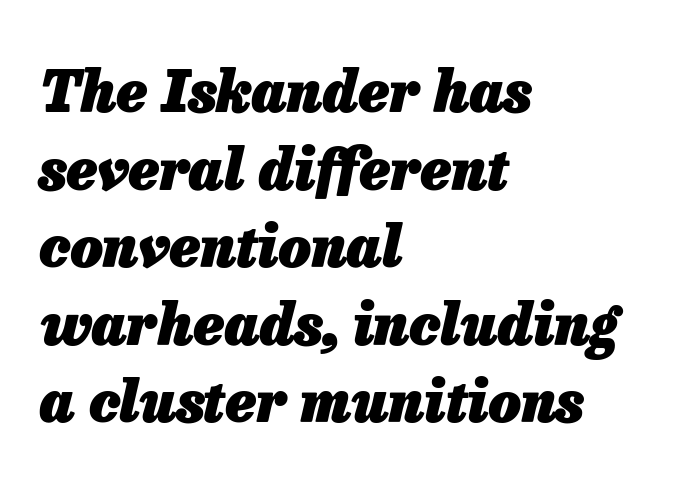
The image shows 57 px heavy type, italic (leaning right); set left-aligned, normal line spacing (1.36x), normal letter spacing, not underlined; low stroke contrast and a medium x-height.
